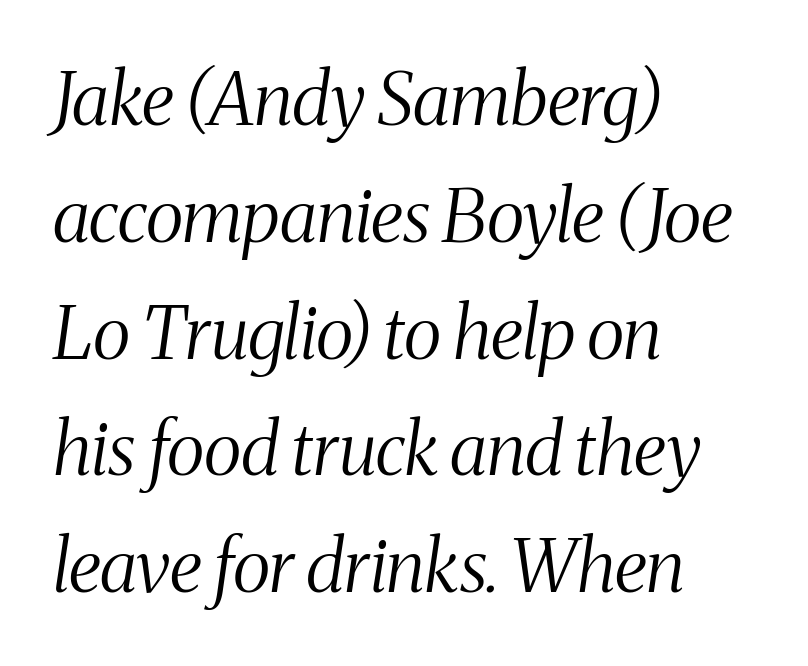
The image shows 73 px light, condensed serif type, italic (leaning right); set left-aligned, normal line spacing (1.6x), normal letter spacing, not underlined; medium stroke contrast and a medium x-height.
